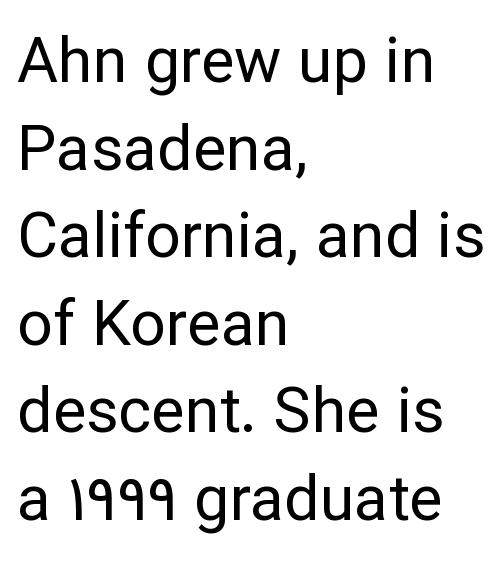
Q: Is the text bold? A: No.
Q: Is the text italic (slanted)? A: No, it is upright.
Q: Is the typeface a serif or a sans-serif typeface? A: Sans-serif.
Q: Is the text underlined? A: No.
Q: How is the paragraph aligned? A: Left-aligned.
Q: Is the spacing between letters normal or unusually wide? A: Normal.
Q: Is the spacing between lines tight, normal or loose? A: Normal.
Q: Width (condensed, normal, or wide)? A: Normal.
Q: Stroke contrast? A: Low.
Q: x-height? A: Medium.
Q: Monospaced? A: No.
